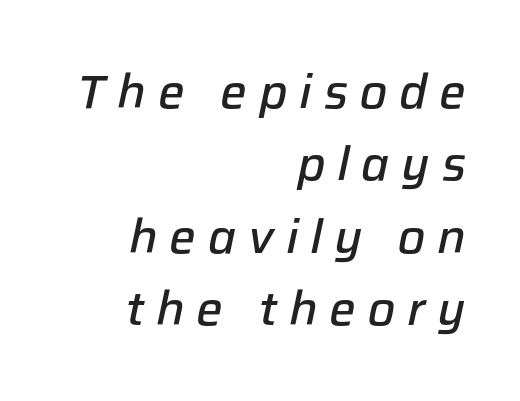
The image shows 47 px semibold type, italic (leaning right); set right-aligned, normal line spacing (1.54x), unusually wide letter spacing (+0.25 em), not underlined; low stroke contrast and a medium x-height.
